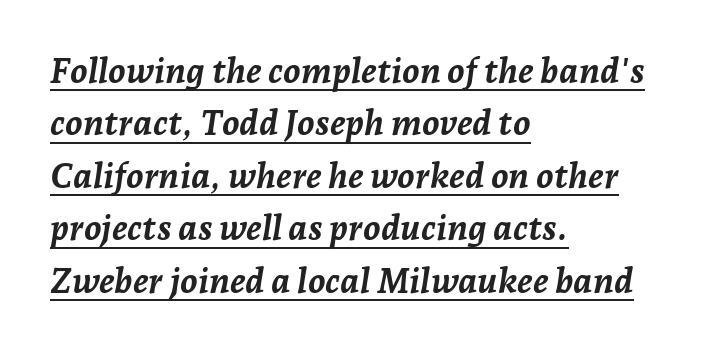
{"italic": "yes", "lean": "right", "slant_degrees": 7, "bold": "yes", "weight": "semibold", "width": "normal", "stroke_contrast": "low", "x_height": "medium", "monospaced": "no", "underline": "yes", "align": "left", "line_spacing": "normal", "line_spacing_ratio": 1.5, "letter_spacing": "normal", "letter_spacing_em": 0.0, "glyph_px": 35}
